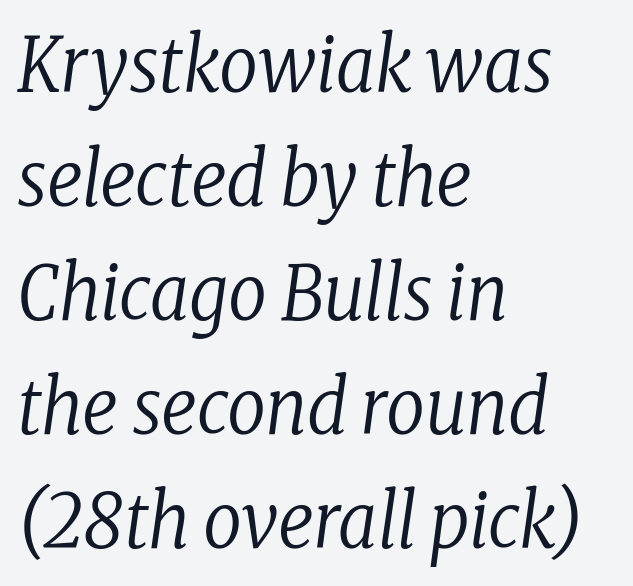
{"serif": "yes", "italic": "yes", "lean": "right", "slant_degrees": 8, "bold": "no", "weight": "regular", "width": "condensed", "stroke_contrast": "low", "x_height": "medium", "monospaced": "no", "underline": "no", "align": "left", "line_spacing": "normal", "line_spacing_ratio": 1.5, "letter_spacing": "normal", "letter_spacing_em": 0.0, "glyph_px": 76}
